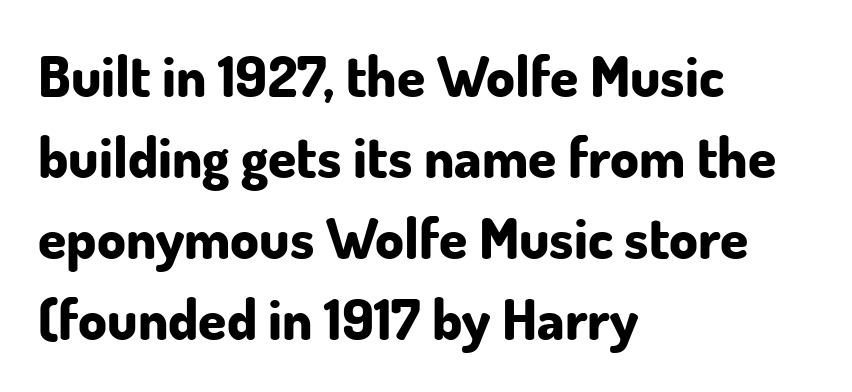
{"serif": "no", "italic": "no", "bold": "yes", "weight": "bold", "width": "normal", "stroke_contrast": "low", "x_height": "small", "monospaced": "no", "underline": "no", "align": "left", "line_spacing": "normal", "line_spacing_ratio": 1.42, "letter_spacing": "normal", "letter_spacing_em": 0.0, "glyph_px": 57}
